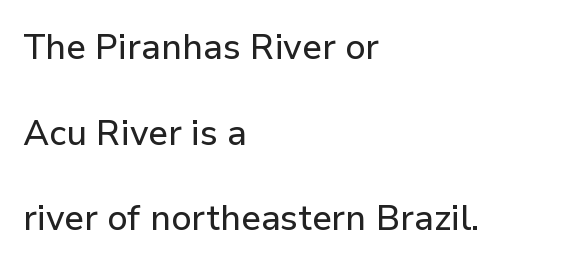
{"serif": "no", "italic": "no", "width": "normal", "stroke_contrast": "low", "x_height": "medium", "monospaced": "no", "underline": "no", "align": "left", "line_spacing": "loose", "line_spacing_ratio": 2.45, "letter_spacing": "normal", "letter_spacing_em": 0.0, "glyph_px": 35}
